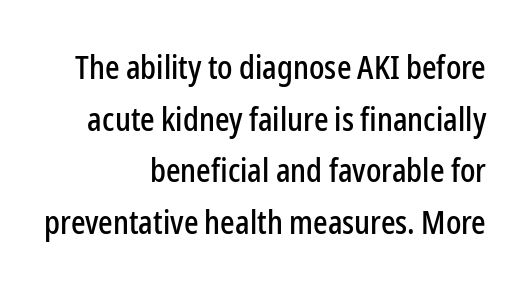
{"serif": "no", "italic": "no", "width": "condensed", "stroke_contrast": "low", "x_height": "medium", "monospaced": "no", "underline": "no", "align": "right", "line_spacing": "normal", "line_spacing_ratio": 1.61, "letter_spacing": "normal", "letter_spacing_em": 0.0, "glyph_px": 32}
